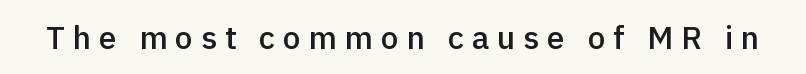
The image shows 32 px semibold sans-serif type, upright; set unusually wide letter spacing (+0.24 em), not underlined; a medium x-height.
